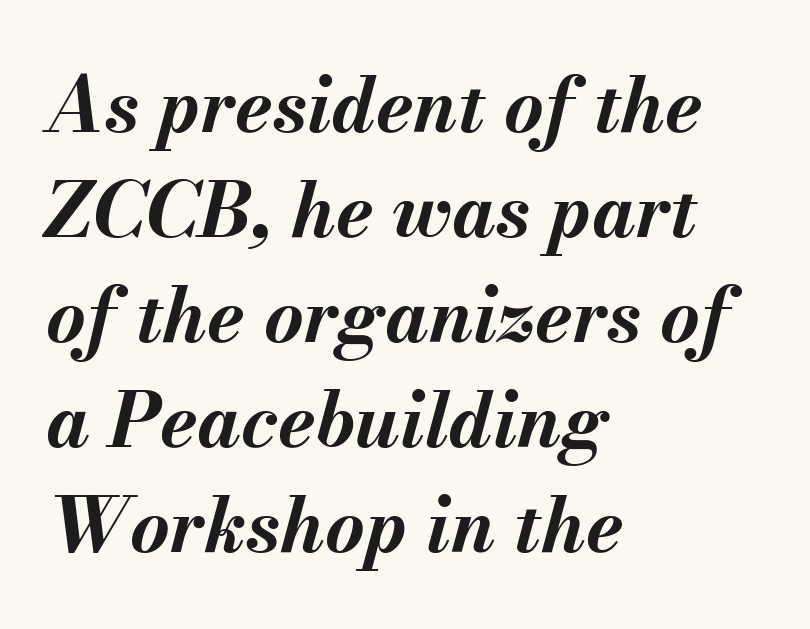
The image shows 76 px bold type, italic (leaning right); set left-aligned, normal line spacing (1.38x), normal letter spacing, not underlined; medium stroke contrast and a small x-height.
